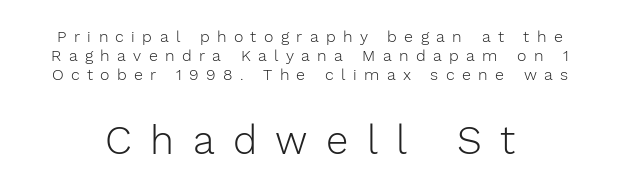
{"serif": "no", "italic": "no", "bold": "no", "weight": "light", "width": "normal", "stroke_contrast": "low", "x_height": "medium", "monospaced": "no", "underline": "no", "line_spacing_ratio": 1.18, "letter_spacing": "wide", "letter_spacing_em": 0.46, "larger_block": "second", "size_ratio": 2.5, "glyph_px": 40}
